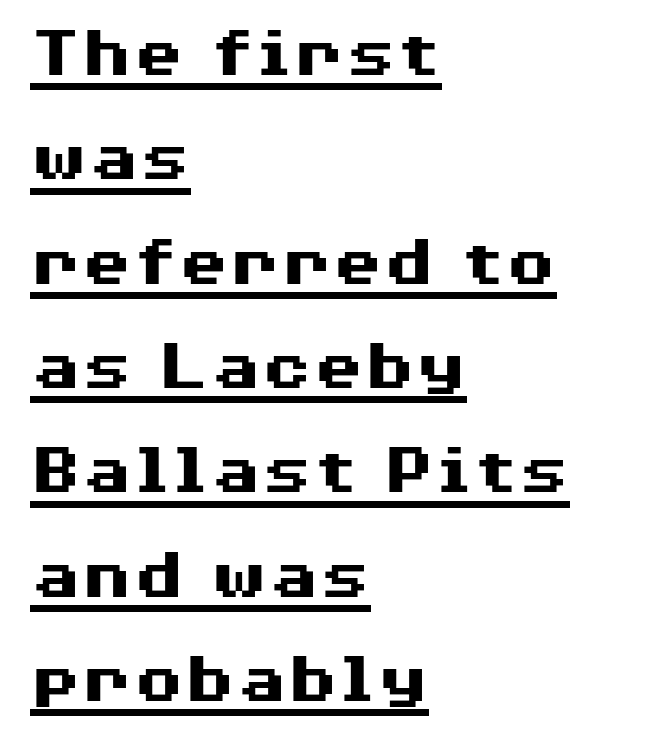
Q: Is the text bold? A: Yes.
Q: Is the text italic (slanted)? A: No, it is upright.
Q: Is the typeface a serif or a sans-serif typeface? A: Sans-serif.
Q: Is the text underlined? A: Yes.
Q: How is the paragraph aligned? A: Left-aligned.
Q: Is the spacing between letters normal or unusually wide? A: Normal.
Q: Is the spacing between lines tight, normal or loose? A: Normal.
Q: Width (condensed, normal, or wide)? A: Wide.
Q: Stroke contrast? A: Medium.
Q: x-height? A: Medium.
Q: Monospaced? A: No.
